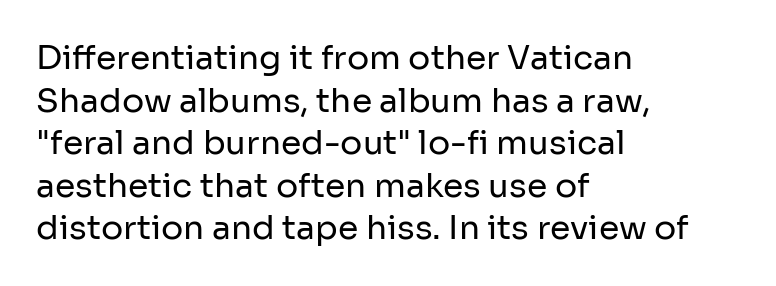
{"serif": "no", "italic": "no", "bold": "no", "weight": "regular", "width": "normal", "stroke_contrast": "low", "x_height": "medium", "monospaced": "no", "underline": "no", "align": "left", "line_spacing": "normal", "line_spacing_ratio": 1.29, "letter_spacing": "normal", "letter_spacing_em": 0.0, "glyph_px": 33}
